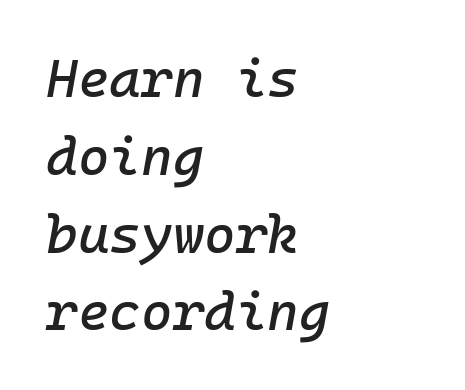
The image shows 54 px text type, italic (leaning right), monospaced; set left-aligned, normal line spacing (1.44x), normal letter spacing, not underlined; low stroke contrast and a medium x-height.
